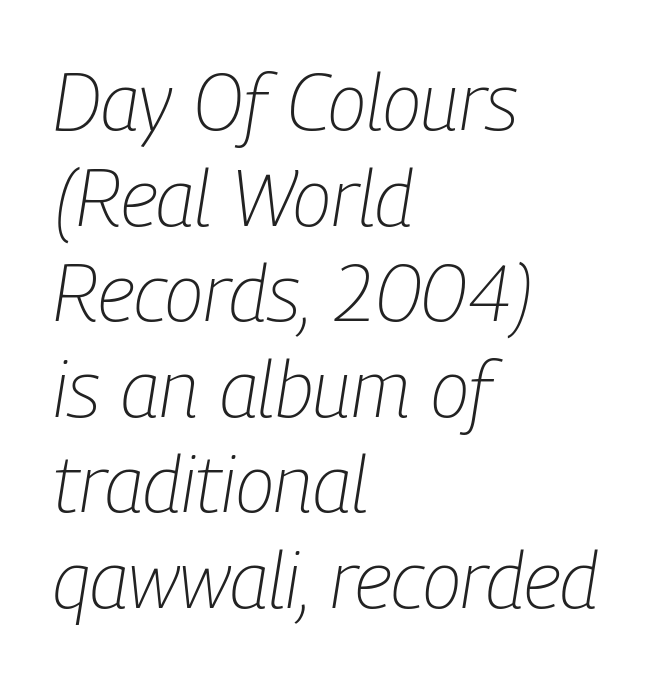
The image shows 79 px light, condensed type, italic (leaning right); set left-aligned, line spacing 1.21x, normal letter spacing, not underlined; low stroke contrast and a medium x-height.
